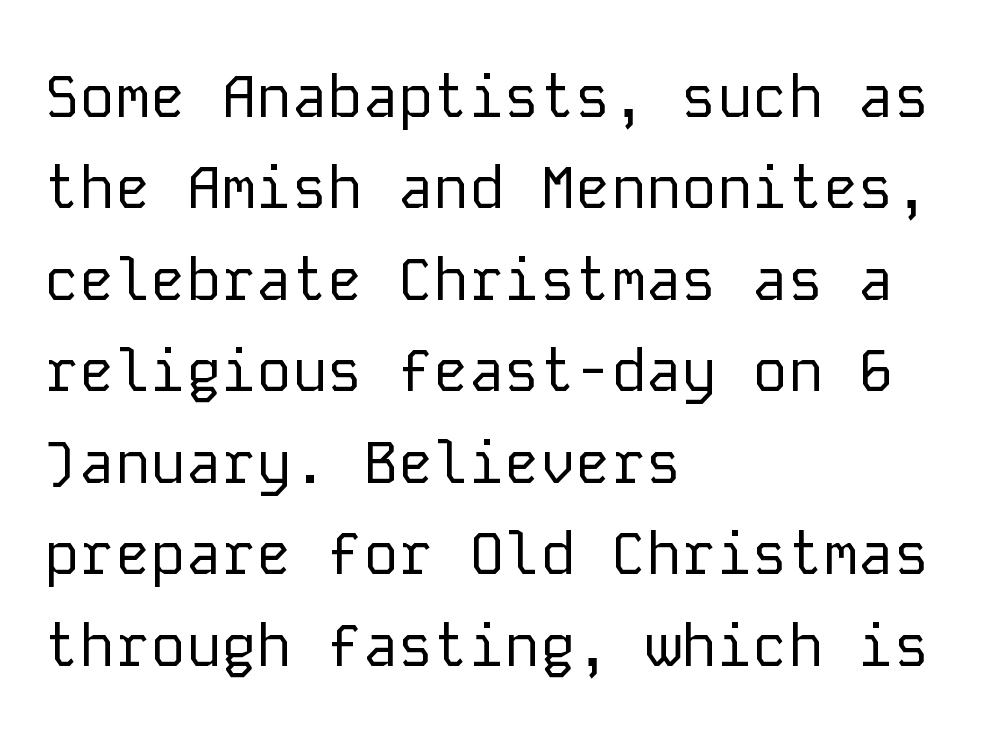
The image shows 59 px regular-weight sans-serif type, upright, monospaced; set left-aligned, normal line spacing (1.55x), normal letter spacing, not underlined; low stroke contrast and a medium x-height.
